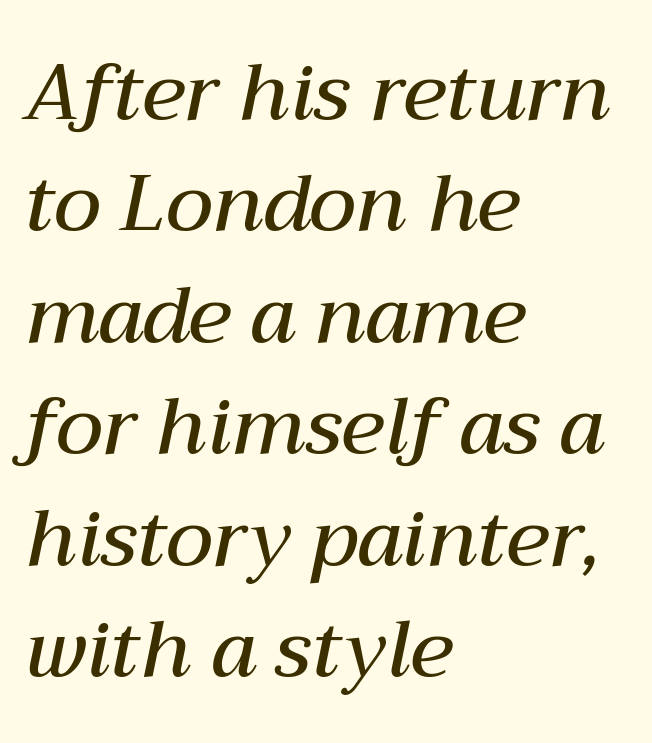
Q: Is the text bold? A: Semi-bold.
Q: Is the text italic (slanted)? A: Yes, it leans right by about 12 degrees.
Q: Is the text underlined? A: No.
Q: How is the paragraph aligned? A: Left-aligned.
Q: Is the spacing between letters normal or unusually wide? A: Normal.
Q: Is the spacing between lines tight, normal or loose? A: Normal.
Q: Width (condensed, normal, or wide)? A: Normal.
Q: Stroke contrast? A: Medium.
Q: x-height? A: Medium.
Q: Monospaced? A: No.
